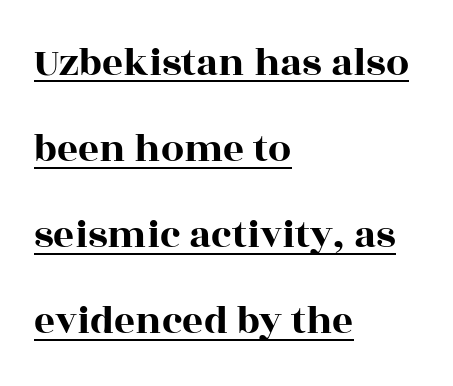
The image shows 41 px wide serif type, upright; set left-aligned, loose line spacing (2.1x), normal letter spacing, underlined; a large x-height.
